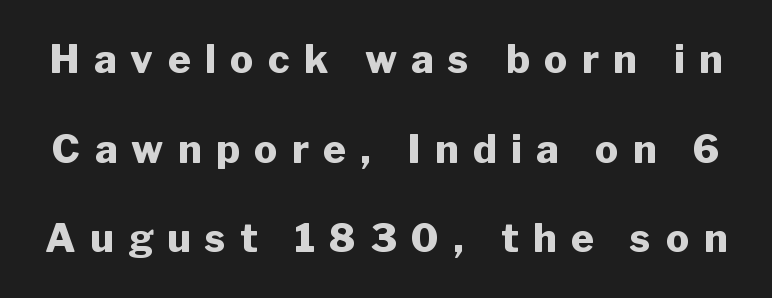
{"serif": "no", "italic": "no", "bold": "yes", "weight": "heavy", "width": "normal", "stroke_contrast": "low", "x_height": "medium", "monospaced": "no", "underline": "no", "line_spacing": "loose", "line_spacing_ratio": 2.3, "letter_spacing": "wide", "letter_spacing_em": 0.37, "glyph_px": 39}
